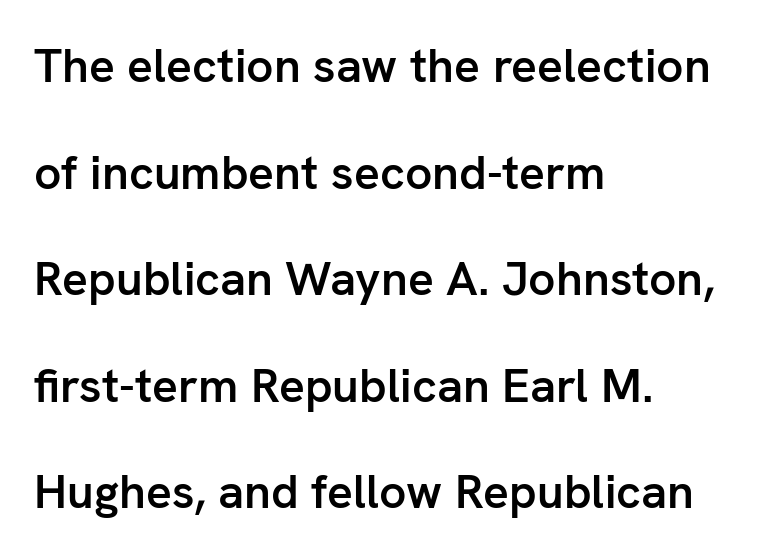
The image shows 48 px semibold sans-serif type, upright; set left-aligned, loose line spacing (2.22x), normal letter spacing, not underlined; low stroke contrast and a medium x-height.
